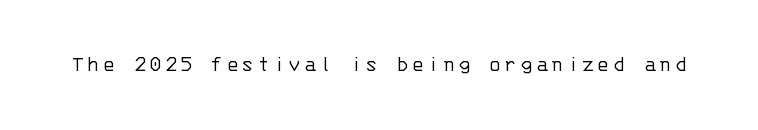
Q: Is the text bold? A: No.
Q: Is the text italic (slanted)? A: No, it is upright.
Q: Is the text underlined? A: No.
